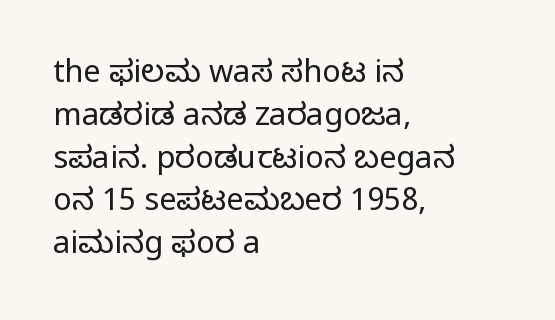
Short note: letters normally spaced. Leftover space on each line is placed entirely after the last word. Font category for this specimen: sans-serif. Think standard paragraph weight, or any step lighter than that.
